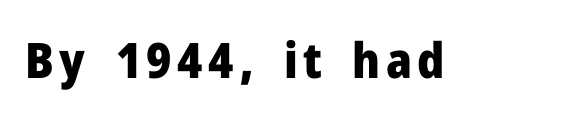
Q: Is the text bold? A: Yes.
Q: Is the text italic (slanted)? A: No, it is upright.
Q: Is the typeface a serif or a sans-serif typeface? A: Sans-serif.
Q: Is the text underlined? A: No.
Q: Width (condensed, normal, or wide)? A: Normal.
Q: Stroke contrast? A: Low.
Q: x-height? A: Medium.
Q: Monospaced? A: No.
